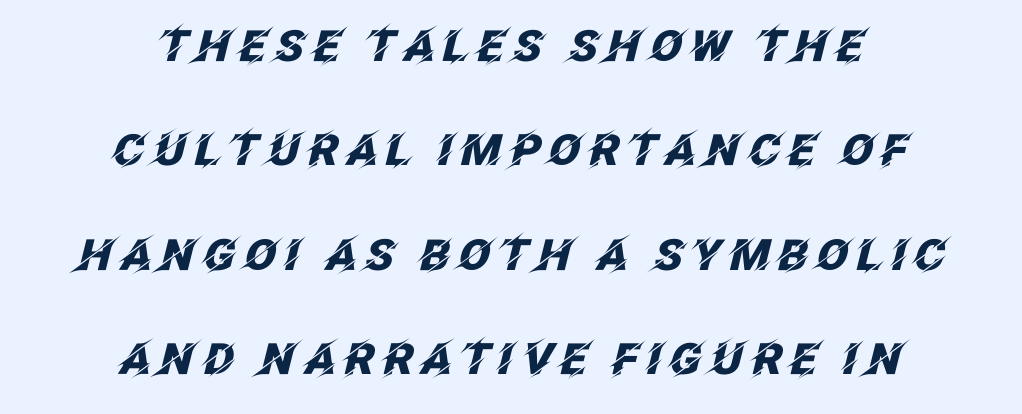
Q: Is the text bold? A: Yes.
Q: Is the text italic (slanted)? A: Yes, it leans right by about 12 degrees.
Q: Is the text underlined? A: No.
Q: How is the paragraph aligned? A: Centered.
Q: Is the spacing between lines tight, normal or loose? A: Loose.
Q: Width (condensed, normal, or wide)? A: Normal.
Q: Stroke contrast? A: Low.
Q: x-height? A: Large.
Q: Monospaced? A: No.
